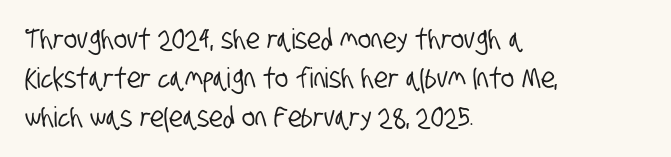
{"serif": "no", "width": "condensed", "stroke_contrast": "low", "x_height": "large", "monospaced": "no", "underline": "no", "align": "left", "line_spacing": "normal", "line_spacing_ratio": 1.39, "letter_spacing": "normal", "letter_spacing_em": 0.0, "glyph_px": 28}
